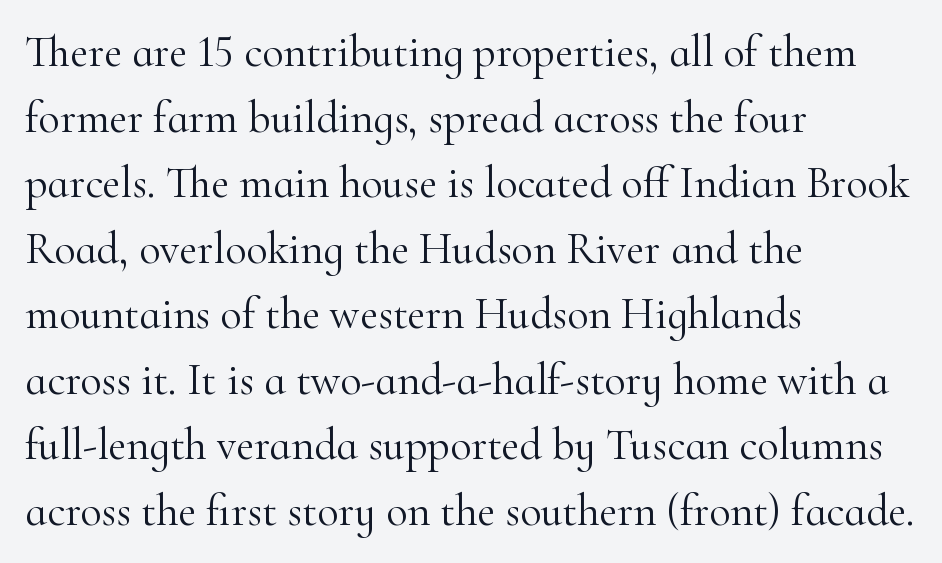
The image shows 44 px light serif type, upright; set left-aligned, normal line spacing (1.49x), normal letter spacing, not underlined; high stroke contrast and a small x-height.
